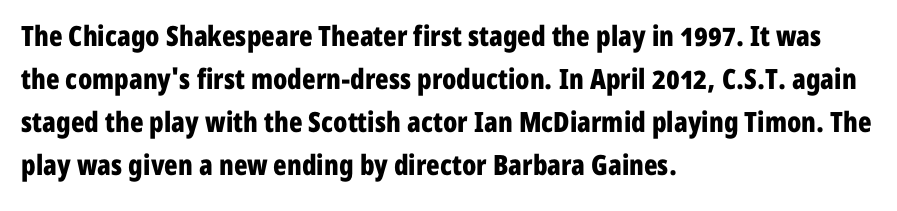
The image shows 28 px bold, condensed sans-serif type, upright; set left-aligned, normal line spacing (1.54x), normal letter spacing, not underlined; low stroke contrast and a medium x-height.
